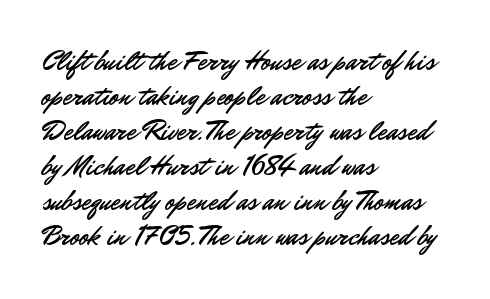
In CSS terms this would be text-align: left. The strip under each line holds only bare page. Each word holds together tightly as a unit, with standard inter-letter gaps. These lines sit exactly where default settings would place them.
